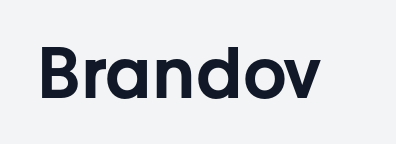
Q: Is the text italic (slanted)? A: No, it is upright.
Q: Is the typeface a serif or a sans-serif typeface? A: Sans-serif.
Q: Is the text underlined? A: No.
Q: Is the spacing between letters normal or unusually wide? A: Normal.
Q: Width (condensed, normal, or wide)? A: Normal.
Q: Stroke contrast? A: Low.
Q: x-height? A: Medium.
Q: Monospaced? A: No.
